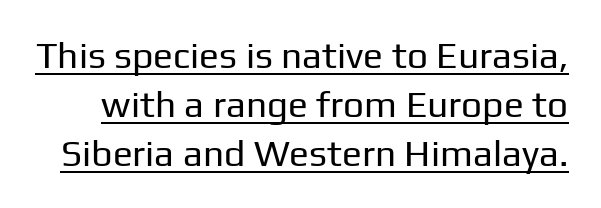
The image shows 37 px regular-weight sans-serif type, upright; set normal line spacing (1.32x), normal letter spacing, underlined; low stroke contrast and a medium x-height.
